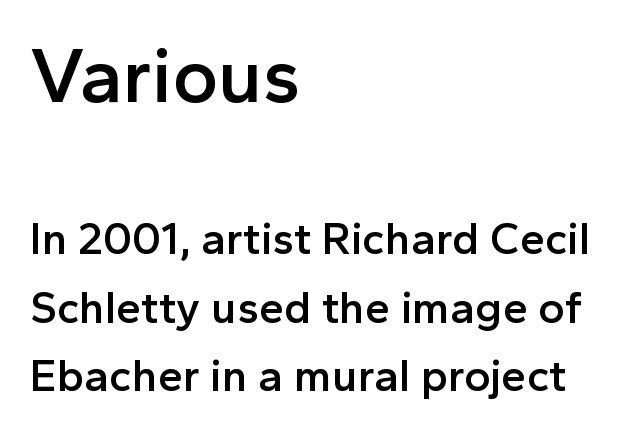
{"serif": "no", "italic": "no", "bold": "semi", "weight": "semibold", "width": "normal", "x_height": "medium", "monospaced": "no", "underline": "no", "align": "left", "line_spacing": "normal", "line_spacing_ratio": 1.53, "letter_spacing": "normal", "letter_spacing_em": 0.0, "larger_block": "first", "size_ratio": 1.73, "glyph_px": 78}
